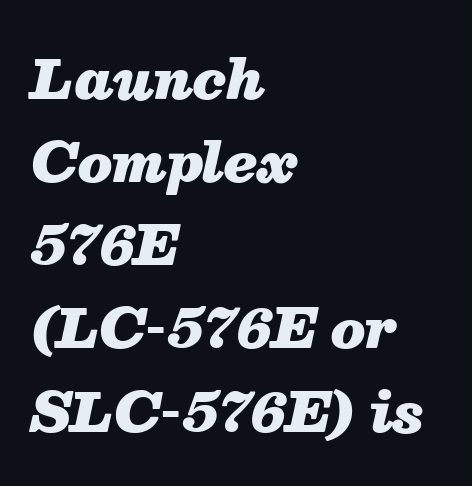
The image shows 54 px heavy type, italic (leaning right); set left-aligned, normal line spacing (1.54x), normal letter spacing, not underlined; medium stroke contrast and a medium x-height.
